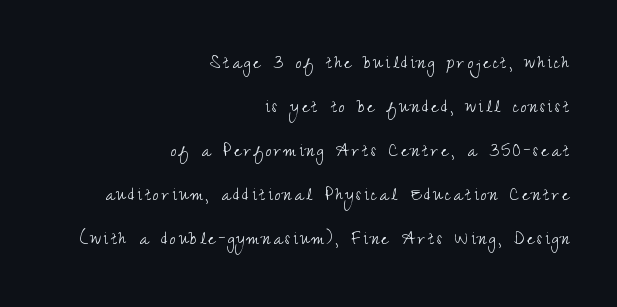
Q: Is the text bold? A: No.
Q: Is the text italic (slanted)? A: No, it is upright.
Q: Is the text underlined? A: No.
Q: How is the paragraph aligned? A: Right-aligned.
Q: Is the spacing between lines tight, normal or loose? A: Loose.
